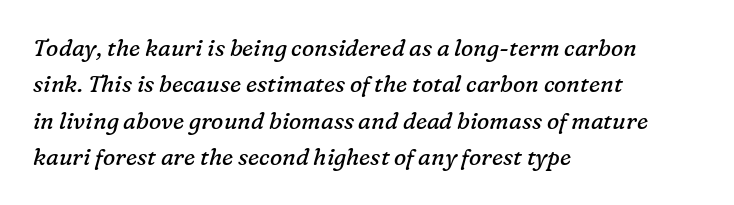
Q: Is the text bold? A: No.
Q: Is the text italic (slanted)? A: Yes, it leans right by about 16 degrees.
Q: Is the text underlined? A: No.
Q: How is the paragraph aligned? A: Left-aligned.
Q: Is the spacing between letters normal or unusually wide? A: Normal.
Q: Is the spacing between lines tight, normal or loose? A: Normal.
